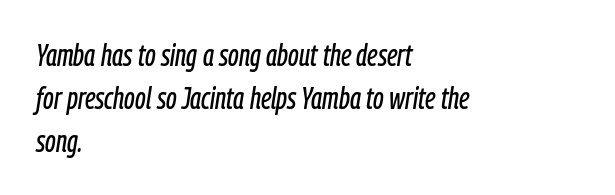
The image shows 30 px condensed type, italic (leaning right); set left-aligned, normal line spacing (1.43x), normal letter spacing, not underlined; low stroke contrast and a medium x-height.
